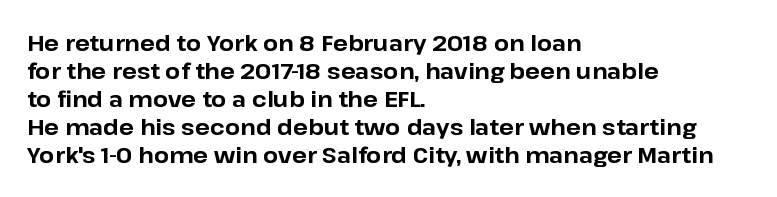
The axis of the letterforms is exactly vertical. Leftover space on each line is placed entirely after the last word. Each row of text sits above clean, open space. Students, note that the glyphs here touch the page at normal intervals.
